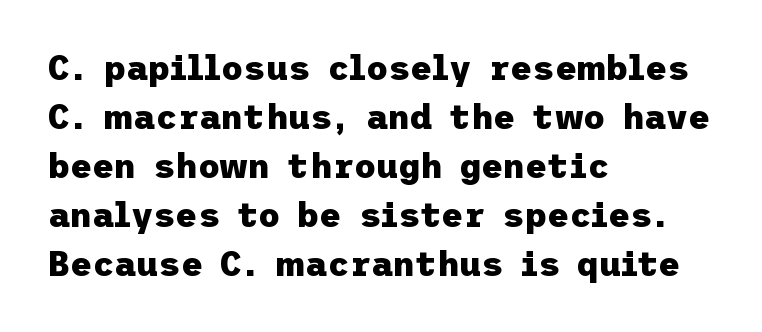
{"serif": "no", "italic": "no", "bold": "yes", "weight": "heavy", "width": "normal", "stroke_contrast": "low", "x_height": "medium", "underline": "no", "align": "left", "line_spacing": "normal", "line_spacing_ratio": 1.44, "letter_spacing": "normal", "letter_spacing_em": 0.0, "glyph_px": 34}
